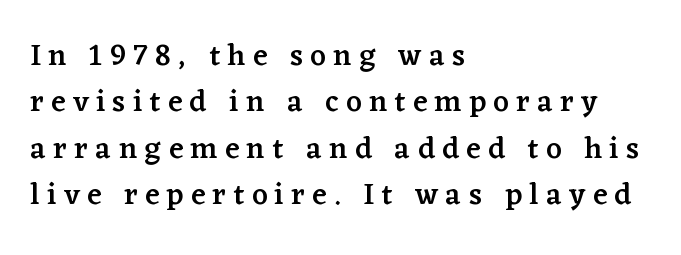
Every stem runs plumb, perpendicular to the baseline. This rendering employs a face with finishing strokes, i.e., a serif. Caption: multi-line text, flush left, ragged right. You could not count columns in this text — the font is proportionally spaced. Compared with typical paragraphs, the rows here are spaced about the same. Just letters on the line, the space beneath them empty.
